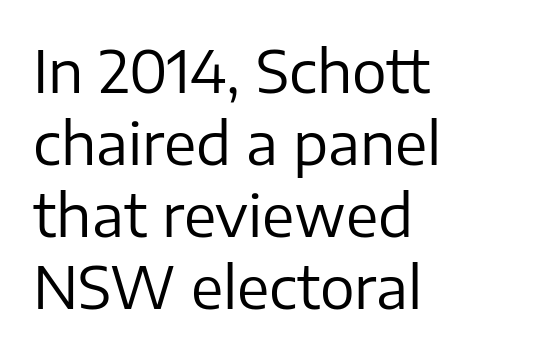
Note the varied advance widths — an 'i' is clearly narrower than an 'm'. Does extra space separate the letters? No, they use regular spacing. Line starts are locked; line ends wander. It's the straight-up-and-down kind of type.
